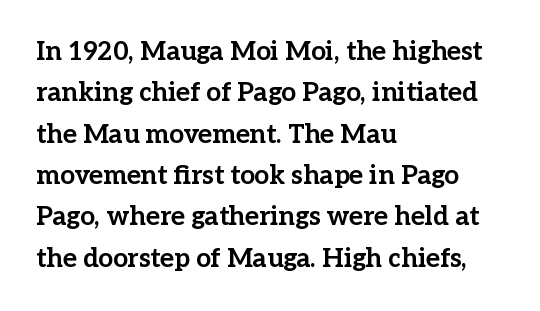
Descenders are the only things crossing below the line. Honestly, the row spacing looks completely unremarkable. The font is running at its bold setting. Inter-character spacing is left at the font's built-in metrics. Vertical strokes here are truly vertical.
